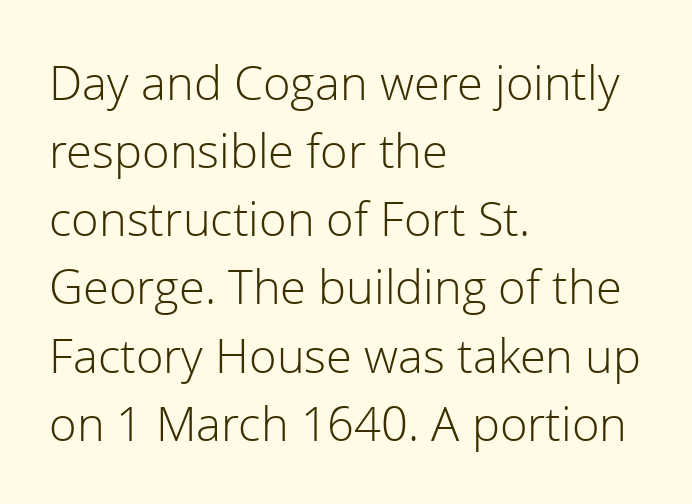
{"serif": "no", "italic": "no", "bold": "no", "weight": "light", "width": "normal", "x_height": "medium", "monospaced": "no", "underline": "no", "align": "left", "line_spacing": "normal", "line_spacing_ratio": 1.45, "letter_spacing": "normal", "letter_spacing_em": 0.0, "glyph_px": 47}
